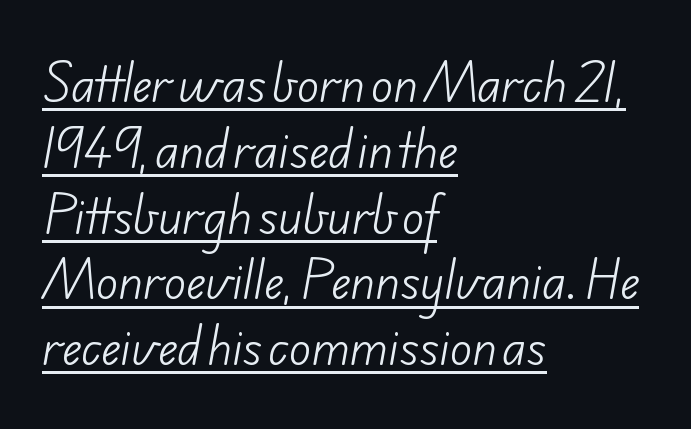
Q: Is the text bold? A: No.
Q: Is the typeface a serif or a sans-serif typeface? A: Sans-serif.
Q: Is the text underlined? A: Yes.
Q: How is the paragraph aligned? A: Left-aligned.
Q: Is the spacing between letters normal or unusually wide? A: Normal.
Q: Is the spacing between lines tight, normal or loose? A: Normal.
Q: Width (condensed, normal, or wide)? A: Normal.
Q: Stroke contrast? A: Low.
Q: x-height? A: Small.
Q: Monospaced? A: No.
